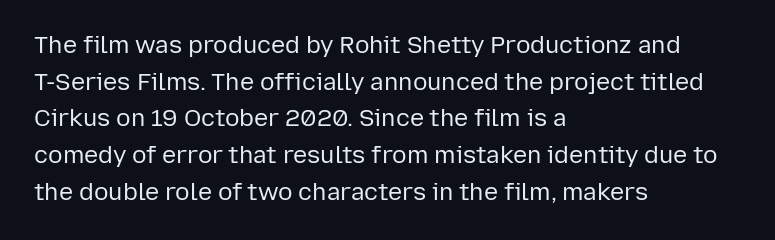
The image shows 24 px text type, upright; set left-aligned, normal line spacing (1.53x), normal letter spacing, not underlined.
